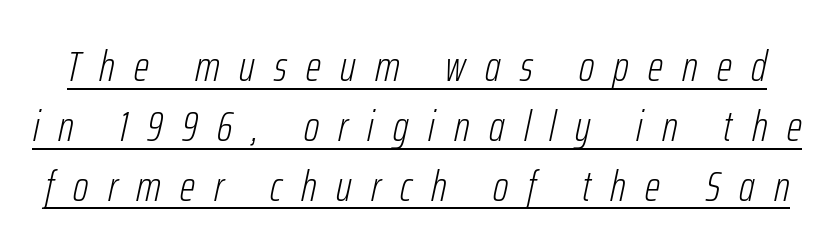
The image shows 43 px light, condensed type, italic (leaning right); set normal line spacing (1.39x), unusually wide letter spacing (+0.45 em), underlined; low stroke contrast and a medium x-height.
